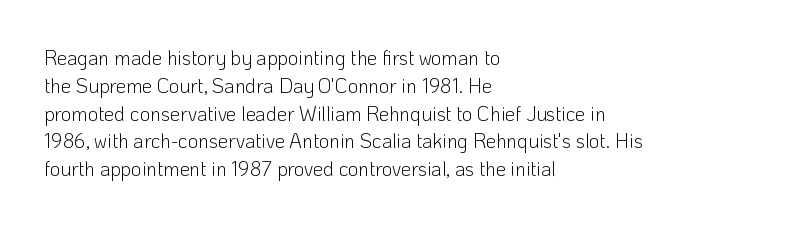
Q: Is the text bold? A: No.
Q: Is the text italic (slanted)? A: No, it is upright.
Q: Is the text underlined? A: No.
Q: How is the paragraph aligned? A: Left-aligned.
Q: Is the spacing between letters normal or unusually wide? A: Normal.
Q: Is the spacing between lines tight, normal or loose? A: Normal.
